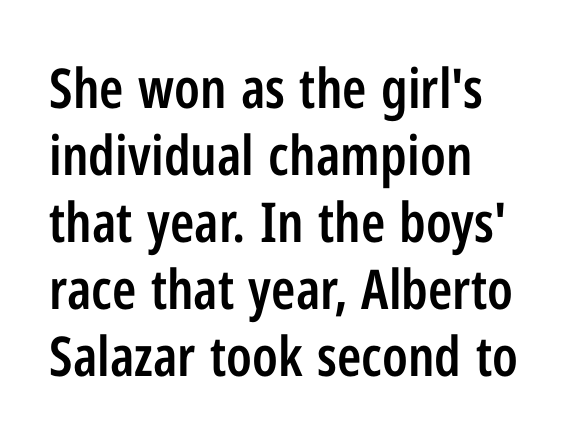
The image shows 55 px semibold, condensed sans-serif type, upright; set left-aligned, line spacing 1.22x, normal letter spacing, not underlined; low stroke contrast and a medium x-height.
